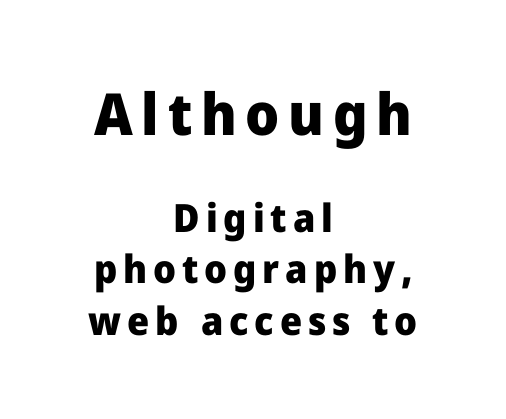
{"serif": "no", "italic": "no", "bold": "yes", "weight": "heavy", "width": "normal", "stroke_contrast": "low", "x_height": "medium", "monospaced": "no", "underline": "no", "align": "center", "line_spacing": "normal", "line_spacing_ratio": 1.32, "larger_block": "first", "size_ratio": 1.49, "glyph_px": 58}
